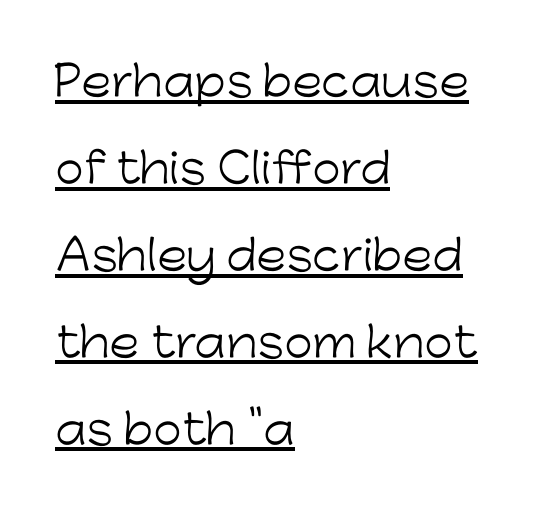
Q: Is the text bold? A: No.
Q: Is the text italic (slanted)? A: No, it is upright.
Q: Is the typeface a serif or a sans-serif typeface? A: Sans-serif.
Q: Is the text underlined? A: Yes.
Q: How is the paragraph aligned? A: Left-aligned.
Q: Is the spacing between letters normal or unusually wide? A: Normal.
Q: Is the spacing between lines tight, normal or loose? A: Loose.
Q: Width (condensed, normal, or wide)? A: Normal.
Q: Stroke contrast? A: Low.
Q: x-height? A: Medium.
Q: Monospaced? A: No.
